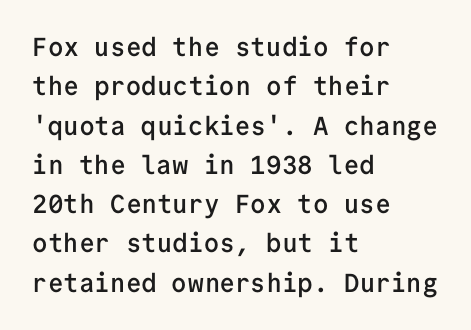
{"italic": "no", "bold": "semi", "underline": "no", "align": "left", "line_spacing": "normal", "line_spacing_ratio": 1.51, "letter_spacing": "normal", "letter_spacing_em": 0.0, "glyph_px": 26}
